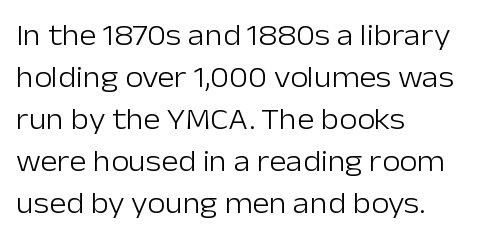
Q: Is the text bold? A: No.
Q: Is the text italic (slanted)? A: No, it is upright.
Q: Is the typeface a serif or a sans-serif typeface? A: Sans-serif.
Q: Is the text underlined? A: No.
Q: How is the paragraph aligned? A: Left-aligned.
Q: Is the spacing between letters normal or unusually wide? A: Normal.
Q: Is the spacing between lines tight, normal or loose? A: Normal.
Q: Width (condensed, normal, or wide)? A: Normal.
Q: Stroke contrast? A: Low.
Q: x-height? A: Medium.
Q: Monospaced? A: No.
